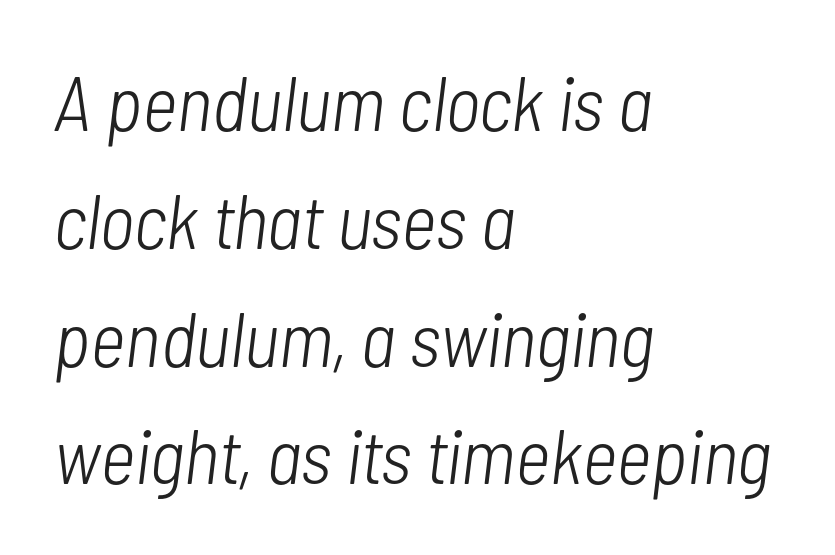
Q: Is the text bold? A: No.
Q: Is the text italic (slanted)? A: Yes, it leans right by about 7 degrees.
Q: Is the text underlined? A: No.
Q: How is the paragraph aligned? A: Left-aligned.
Q: Is the spacing between letters normal or unusually wide? A: Normal.
Q: Is the spacing between lines tight, normal or loose? A: Normal.
Q: Width (condensed, normal, or wide)? A: Condensed.
Q: Stroke contrast? A: Low.
Q: x-height? A: Medium.
Q: Monospaced? A: No.
